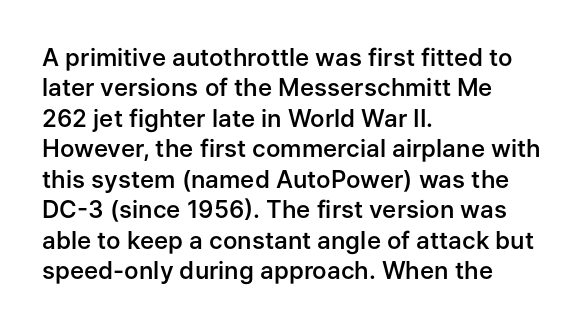
The paragraph shown leans on its left margin. A bit beefed up — I'd call it semibold rather than bold. The area under the type is left untouched. The horizontal fit of the characters is conventional and even. Students, observe: this is what conventionally led text looks like.
